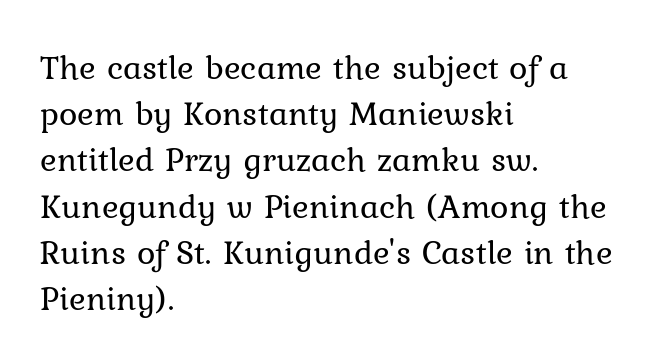
{"serif": "yes", "italic": "no", "bold": "no", "weight": "regular", "width": "normal", "stroke_contrast": "low", "x_height": "medium", "monospaced": "no", "underline": "no", "align": "left", "line_spacing": "normal", "line_spacing_ratio": 1.32, "letter_spacing": "normal", "letter_spacing_em": 0.0, "glyph_px": 35}
